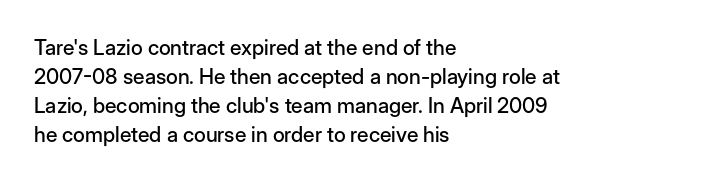
Q: Is the text italic (slanted)? A: No, it is upright.
Q: Is the text underlined? A: No.
Q: How is the paragraph aligned? A: Left-aligned.
Q: Is the spacing between letters normal or unusually wide? A: Normal.
Q: Is the spacing between lines tight, normal or loose? A: Normal.
